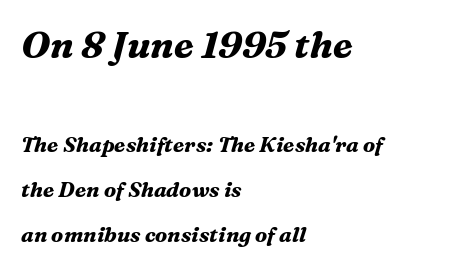
A student would notice the top passage is typeset larger than what follows. The zone under the glyphs is completely vacant. This sample uses a serif face. On the weight axis this lands at bold, roughly 700. Quick note: interline space is abundant. The lines are quadded left.
